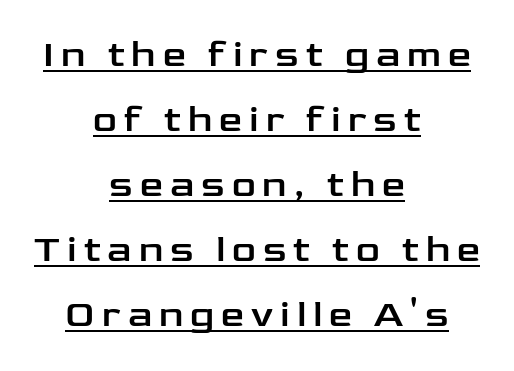
{"serif": "no", "italic": "no", "width": "wide", "stroke_contrast": "low", "x_height": "medium", "monospaced": "no", "underline": "yes", "align": "center", "line_spacing_ratio": 1.76, "glyph_px": 37}
